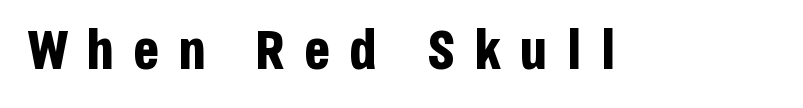
{"serif": "no", "italic": "no", "bold": "yes", "weight": "bold", "width": "condensed", "stroke_contrast": "low", "x_height": "large", "monospaced": "no", "underline": "no", "letter_spacing": "wide", "letter_spacing_em": 0.33, "glyph_px": 55}
